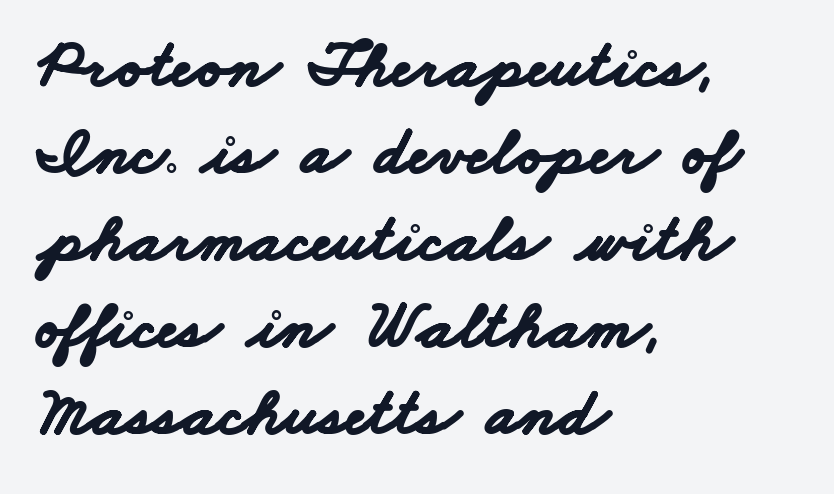
The image shows 68 px bold, wide sans-serif type; set left-aligned, normal line spacing (1.28x), normal letter spacing, not underlined; low stroke contrast and a small x-height.
